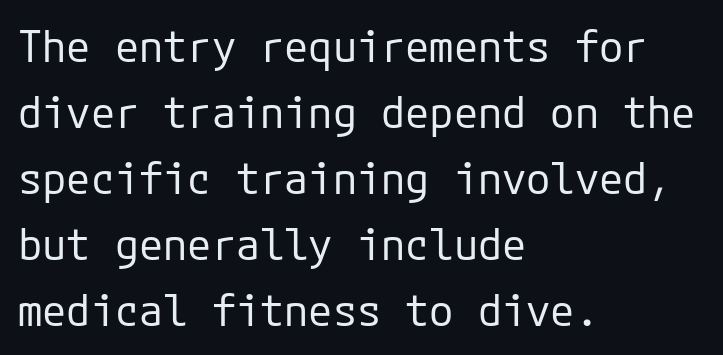
Q: Is the text bold? A: No.
Q: Is the text italic (slanted)? A: No, it is upright.
Q: Is the typeface a serif or a sans-serif typeface? A: Sans-serif.
Q: Is the text underlined? A: No.
Q: How is the paragraph aligned? A: Left-aligned.
Q: Is the spacing between letters normal or unusually wide? A: Normal.
Q: Is the spacing between lines tight, normal or loose? A: Normal.
Q: Width (condensed, normal, or wide)? A: Normal.
Q: Stroke contrast? A: Low.
Q: x-height? A: Medium.
